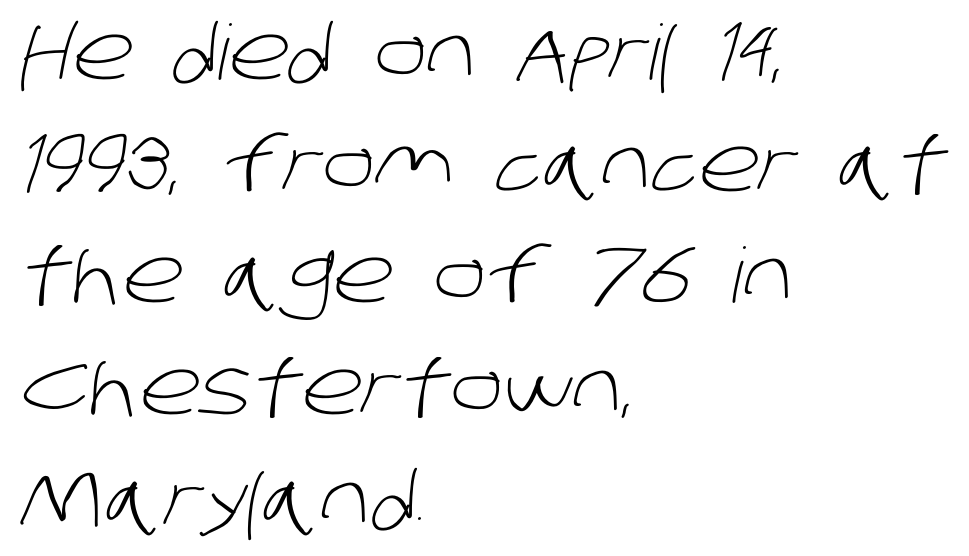
Q: Is the text bold? A: No.
Q: Is the typeface a serif or a sans-serif typeface? A: Sans-serif.
Q: Is the text underlined? A: No.
Q: How is the paragraph aligned? A: Left-aligned.
Q: Is the spacing between letters normal or unusually wide? A: Normal.
Q: Is the spacing between lines tight, normal or loose? A: Normal.
Q: Width (condensed, normal, or wide)? A: Normal.
Q: Stroke contrast? A: Low.
Q: x-height? A: Large.
Q: Monospaced? A: No.
